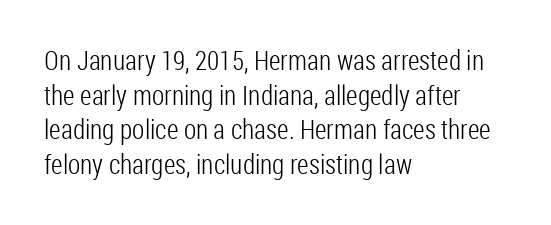
The image shows 27 px text type, upright; set left-aligned, normal line spacing (1.28x), normal letter spacing, not underlined.
